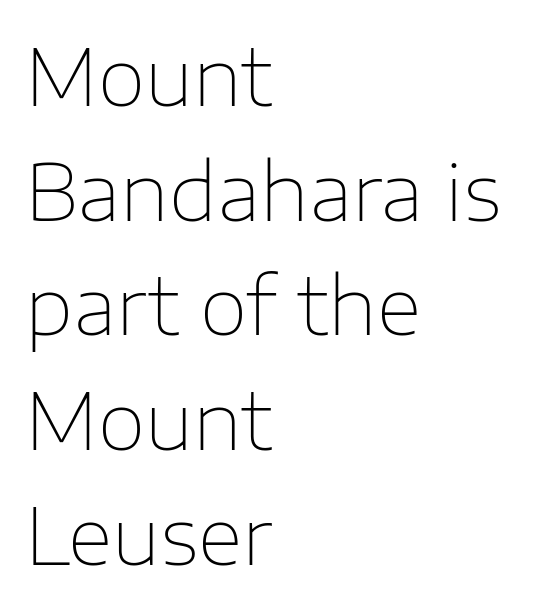
{"serif": "no", "italic": "no", "bold": "no", "weight": "thin", "width": "normal", "stroke_contrast": "low", "x_height": "medium", "monospaced": "no", "underline": "no", "align": "left", "line_spacing": "normal", "line_spacing_ratio": 1.47, "letter_spacing": "normal", "letter_spacing_em": 0.0, "glyph_px": 78}
